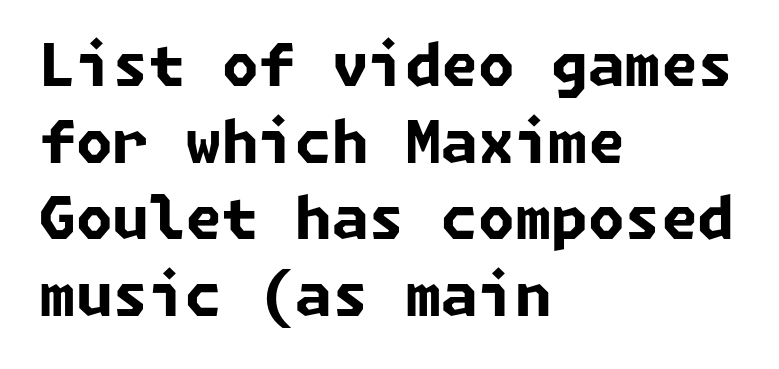
{"serif": "no", "bold": "yes", "weight": "bold", "width": "normal", "stroke_contrast": "low", "x_height": "medium", "underline": "no", "align": "left", "line_spacing": "normal", "line_spacing_ratio": 1.3, "letter_spacing": "normal", "letter_spacing_em": 0.0, "glyph_px": 59}
